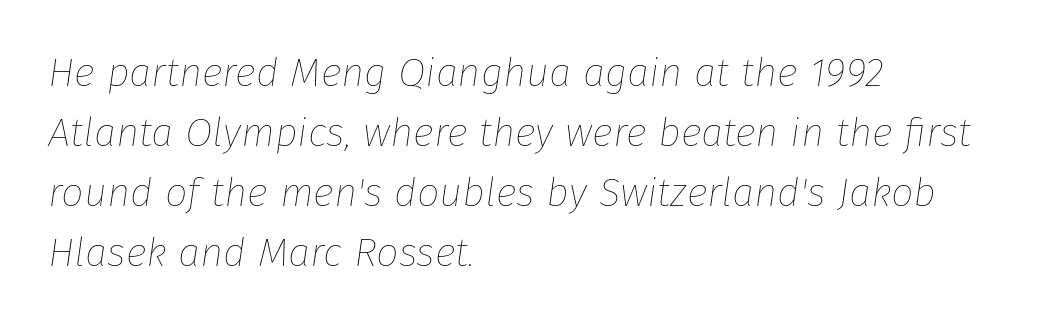
Q: Is the text bold? A: No.
Q: Is the text italic (slanted)? A: Yes, it leans right by about 8 degrees.
Q: Is the text underlined? A: No.
Q: How is the paragraph aligned? A: Left-aligned.
Q: Is the spacing between letters normal or unusually wide? A: Normal.
Q: Is the spacing between lines tight, normal or loose? A: Normal.
Q: Width (condensed, normal, or wide)? A: Normal.
Q: Stroke contrast? A: Low.
Q: x-height? A: Medium.
Q: Monospaced? A: No.
